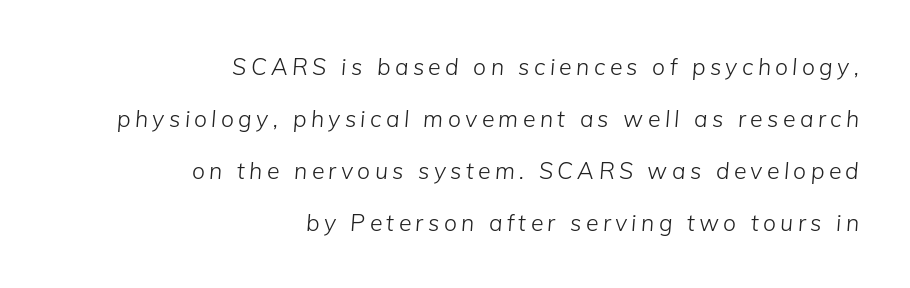
The image shows 23 px text type, italic (leaning right); set right-aligned, loose line spacing (2.26x), not underlined.
